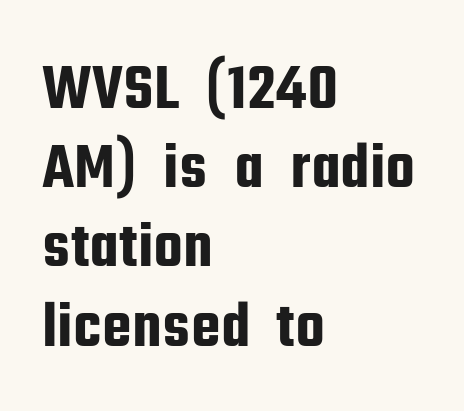
{"serif": "no", "italic": "no", "width": "condensed", "stroke_contrast": "low", "x_height": "medium", "monospaced": "no", "underline": "no", "align": "left", "line_spacing_ratio": 1.2, "letter_spacing": "normal", "letter_spacing_em": 0.0, "glyph_px": 66}
